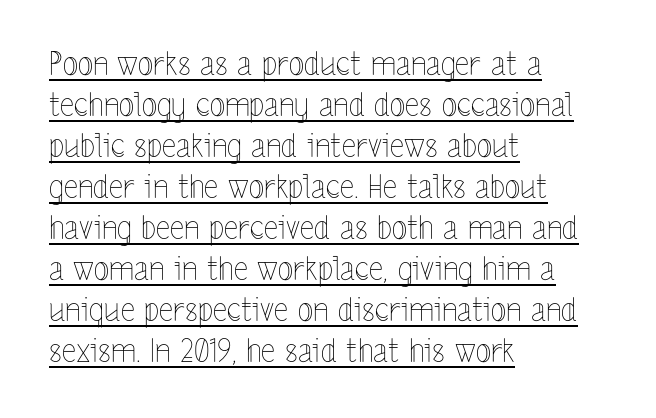
Q: Is the text bold? A: No.
Q: Is the text italic (slanted)? A: No, it is upright.
Q: Is the text underlined? A: Yes.
Q: How is the paragraph aligned? A: Left-aligned.
Q: Is the spacing between letters normal or unusually wide? A: Normal.
Q: Is the spacing between lines tight, normal or loose? A: Normal.
Q: Width (condensed, normal, or wide)? A: Condensed.
Q: x-height? A: Medium.
Q: Monospaced? A: No.
